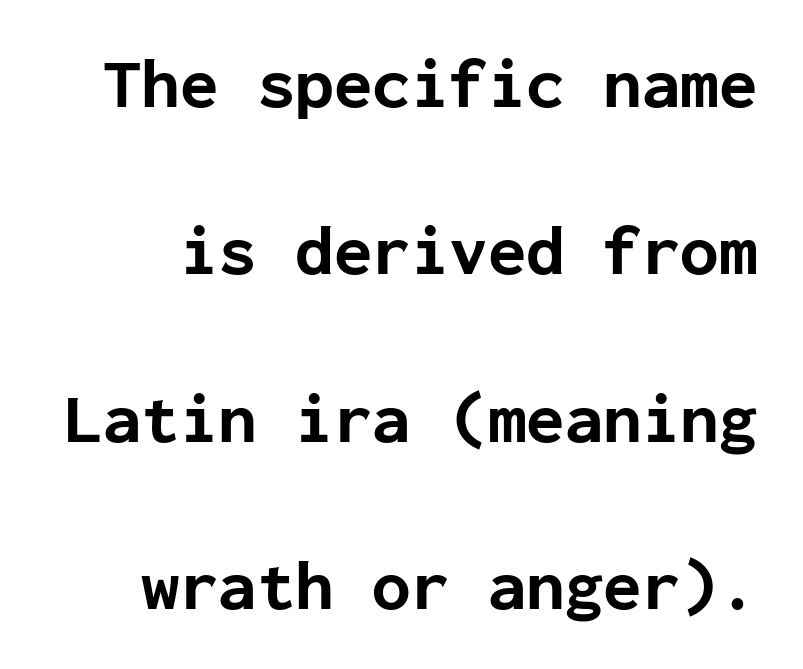
Note the uniform advance width — an 'i' takes as much space as an 'm'. The line-height multiplier appears high, well above default. The line texture is even and compact thanks to regular tracking. The axis of the letterforms is exactly vertical. Decoration check: the copy has no underline. Strong, thick strokes mark this as bold type.
